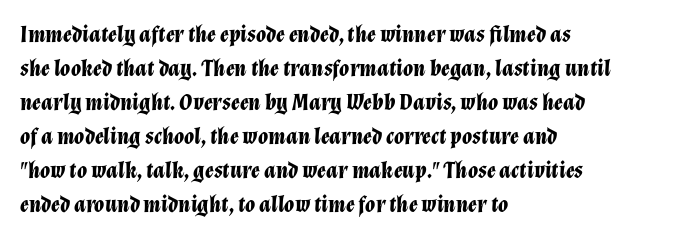
{"italic": "yes", "lean": "right", "slant_degrees": 12, "bold": "yes", "underline": "no", "align": "left", "line_spacing": "normal", "line_spacing_ratio": 1.48, "letter_spacing": "normal", "letter_spacing_em": 0.0, "glyph_px": 23}
